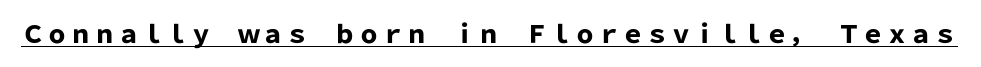
Q: Is the text bold? A: Yes.
Q: Is the text italic (slanted)? A: No, it is upright.
Q: Is the text underlined? A: Yes.
Q: Is the spacing between letters normal or unusually wide? A: Normal.
